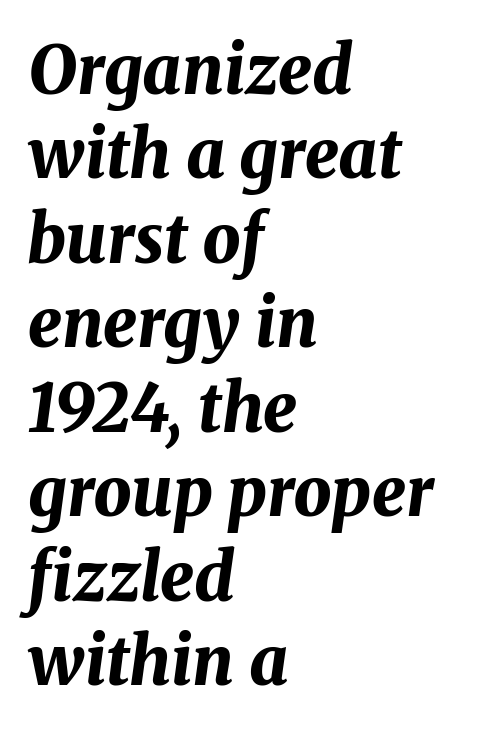
The image shows 67 px bold type, italic (leaning right); set left-aligned, normal line spacing (1.26x), normal letter spacing, not underlined; medium stroke contrast and a medium x-height.
